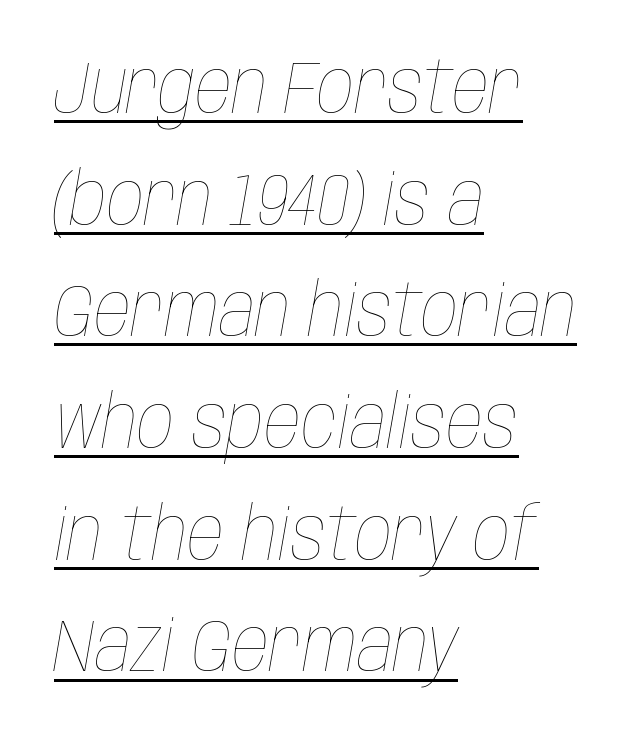
Q: Is the text bold? A: No.
Q: Is the text italic (slanted)? A: Yes, it leans right by about 10 degrees.
Q: Is the text underlined? A: Yes.
Q: How is the paragraph aligned? A: Left-aligned.
Q: Is the spacing between letters normal or unusually wide? A: Normal.
Q: Is the spacing between lines tight, normal or loose? A: Normal.
Q: Width (condensed, normal, or wide)? A: Condensed.
Q: Stroke contrast? A: Low.
Q: x-height? A: Large.
Q: Monospaced? A: No.
